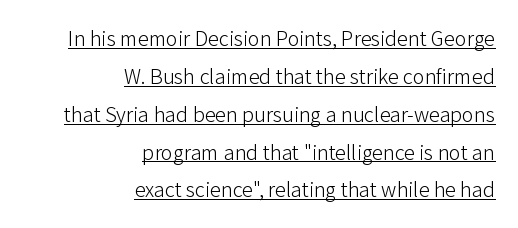
{"italic": "no", "bold": "no", "underline": "yes", "align": "right", "line_spacing_ratio": 1.72, "letter_spacing": "normal", "letter_spacing_em": 0.0, "glyph_px": 22}
